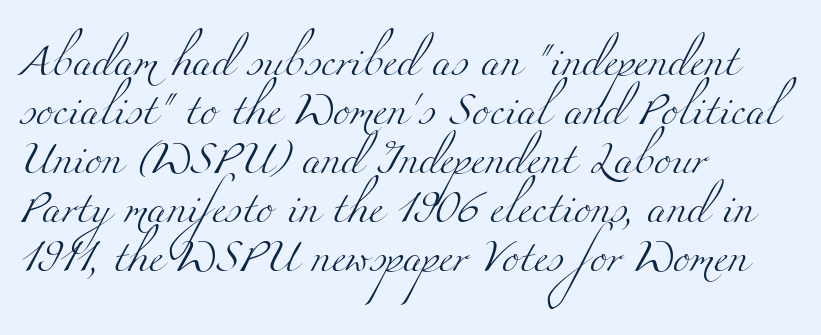
The image shows 32 px light, wide type; set left-aligned, normal line spacing (1.53x), normal letter spacing, not underlined; medium stroke contrast and a small x-height.
